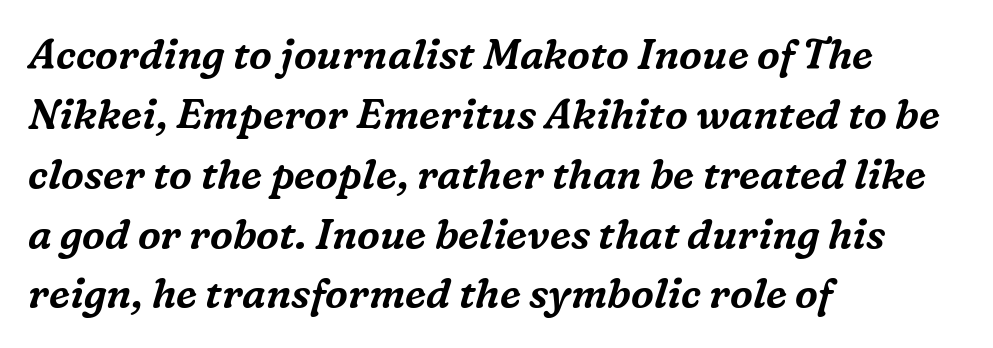
This rendering uses left alignment, leaving the right contour irregular. This sample uses a serif face. The area under the type is left untouched. The axis of the letterforms is tilted away from vertical.
